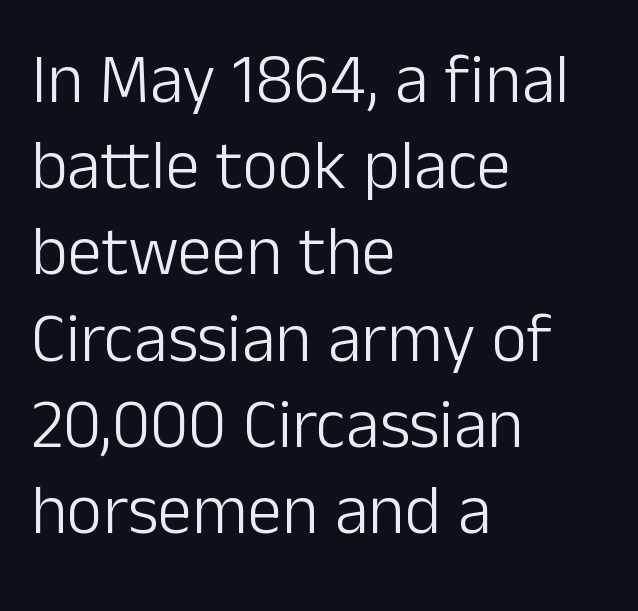
Q: Is the text bold? A: No.
Q: Is the text italic (slanted)? A: No, it is upright.
Q: Is the typeface a serif or a sans-serif typeface? A: Sans-serif.
Q: Is the text underlined? A: No.
Q: How is the paragraph aligned? A: Left-aligned.
Q: Is the spacing between letters normal or unusually wide? A: Normal.
Q: Is the spacing between lines tight, normal or loose? A: Normal.
Q: Width (condensed, normal, or wide)? A: Normal.
Q: Stroke contrast? A: Low.
Q: x-height? A: Medium.
Q: Monospaced? A: No.
